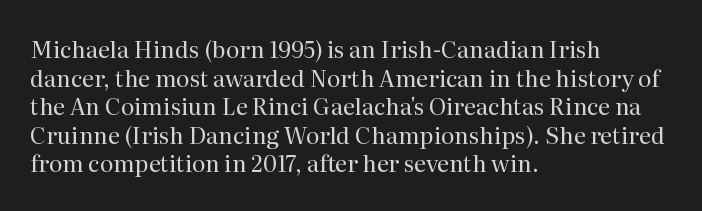
{"italic": "no", "bold": "no", "underline": "no", "align": "left", "line_spacing_ratio": 1.24, "letter_spacing": "normal", "letter_spacing_em": 0.0, "glyph_px": 23}
